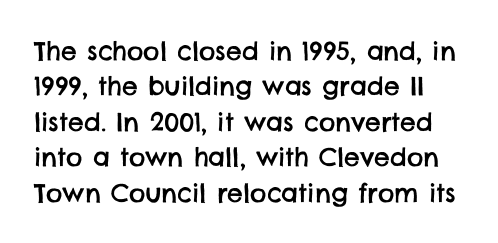
The image shows 25 px text type; set normal line spacing (1.42x), normal letter spacing, not underlined.
